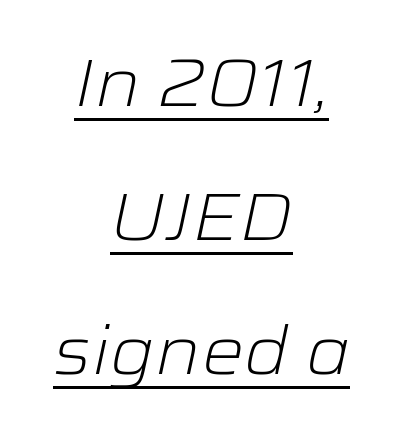
Q: Is the text bold? A: No.
Q: Is the text italic (slanted)? A: Yes, it leans right by about 12 degrees.
Q: Is the text underlined? A: Yes.
Q: How is the paragraph aligned? A: Centered.
Q: Is the spacing between letters normal or unusually wide? A: Normal.
Q: Is the spacing between lines tight, normal or loose? A: Loose.
Q: Width (condensed, normal, or wide)? A: Wide.
Q: Stroke contrast? A: Low.
Q: x-height? A: Medium.
Q: Monospaced? A: No.
